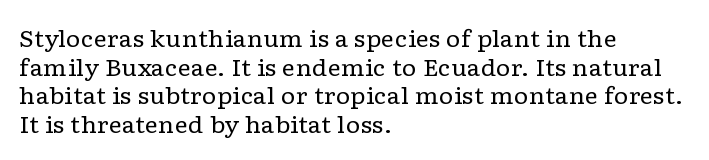
Q: Is the text bold? A: No.
Q: Is the text italic (slanted)? A: No, it is upright.
Q: Is the text underlined? A: No.
Q: How is the paragraph aligned? A: Left-aligned.
Q: Is the spacing between letters normal or unusually wide? A: Normal.
